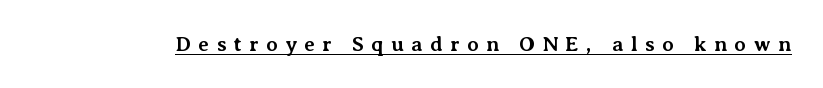
Q: Is the text bold? A: Yes.
Q: Is the text italic (slanted)? A: No, it is upright.
Q: Is the text underlined? A: Yes.
Q: Is the spacing between letters normal or unusually wide? A: Unusually wide.
